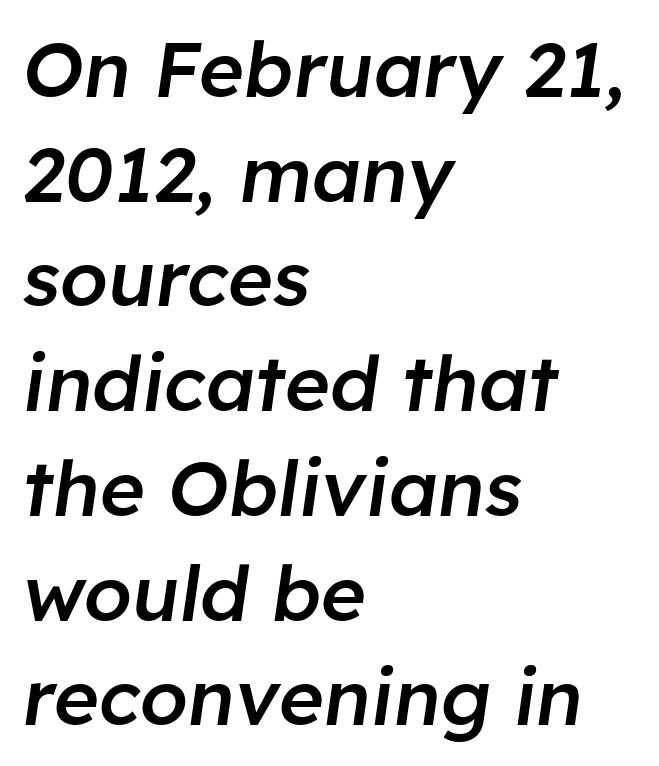
Q: Is the text bold? A: Semi-bold.
Q: Is the text italic (slanted)? A: Yes, it leans right by about 8 degrees.
Q: Is the text underlined? A: No.
Q: How is the paragraph aligned? A: Left-aligned.
Q: Is the spacing between letters normal or unusually wide? A: Normal.
Q: Is the spacing between lines tight, normal or loose? A: Normal.
Q: Width (condensed, normal, or wide)? A: Normal.
Q: Stroke contrast? A: Low.
Q: x-height? A: Medium.
Q: Monospaced? A: No.
